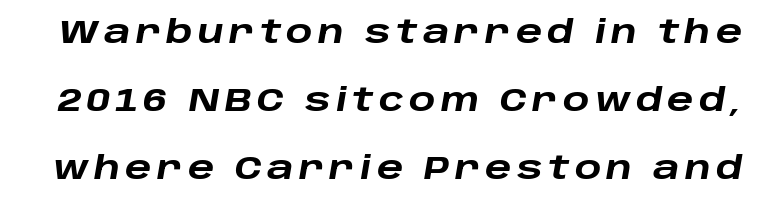
Q: Is the text bold? A: Yes.
Q: Is the text italic (slanted)? A: Yes, it leans right by about 10 degrees.
Q: Is the text underlined? A: No.
Q: Is the spacing between lines tight, normal or loose? A: Loose.
Q: Width (condensed, normal, or wide)? A: Wide.
Q: Stroke contrast? A: Low.
Q: x-height? A: Large.
Q: Monospaced? A: No.
